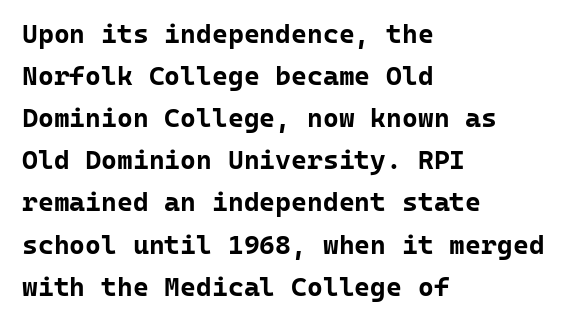
Nothing unusual about the tracking: characters are spaced as the font intends. Layout note: lines flush left. Does the lettering tilt? It doesn't — this is upright. The characters look thick and weighty, a clear bold. If you measured baseline to baseline, you'd find a middling distance. Underlining? Definitely not there.
